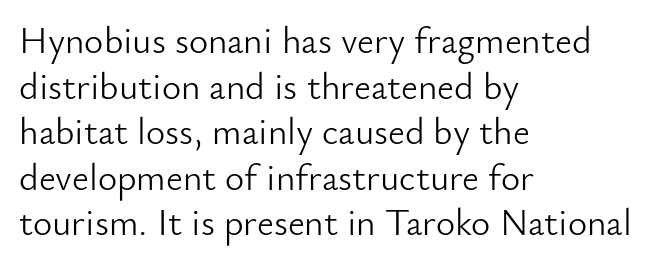
{"serif": "no", "italic": "no", "bold": "no", "weight": "light", "width": "normal", "stroke_contrast": "low", "x_height": "small", "monospaced": "no", "underline": "no", "align": "left", "line_spacing_ratio": 1.23, "letter_spacing": "normal", "letter_spacing_em": 0.0, "glyph_px": 37}
